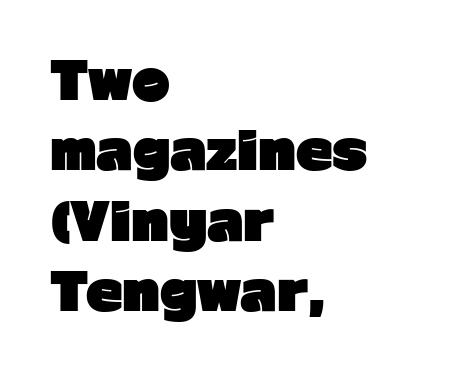
Q: Is the text bold? A: Yes.
Q: Is the text italic (slanted)? A: No, it is upright.
Q: Is the typeface a serif or a sans-serif typeface? A: Sans-serif.
Q: Is the text underlined? A: No.
Q: How is the paragraph aligned? A: Left-aligned.
Q: Is the spacing between letters normal or unusually wide? A: Normal.
Q: Is the spacing between lines tight, normal or loose? A: Normal.
Q: Width (condensed, normal, or wide)? A: Normal.
Q: Stroke contrast? A: Low.
Q: x-height? A: Medium.
Q: Monospaced? A: No.
